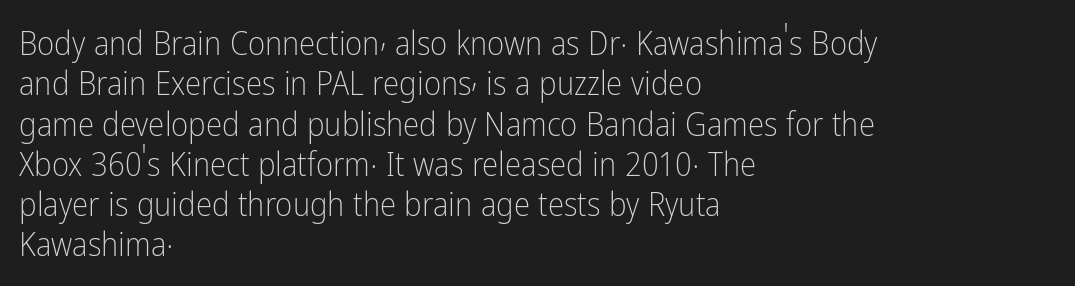
Each letter keeps its own natural width here, so spacing adapts to shape. Each stroke keeps to a modest, everyday thickness or less. Descender tails drop into unmarked territory. These lines were composed using upright roman letters.
